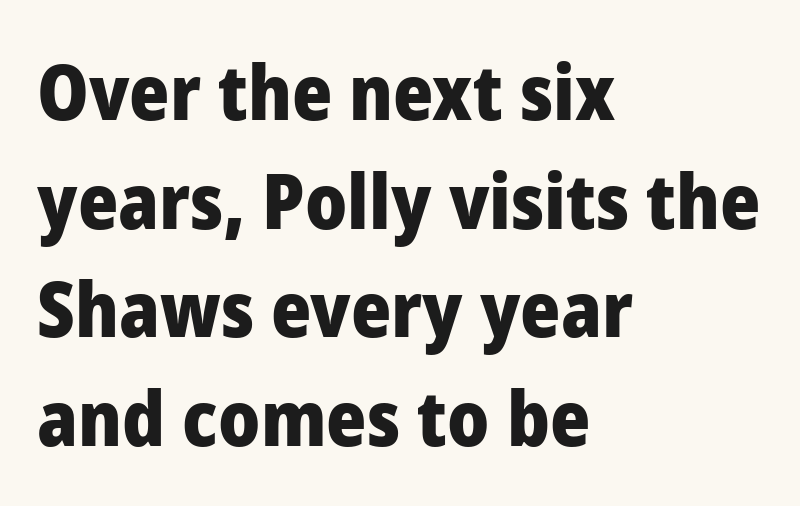
Q: Is the text bold? A: Yes.
Q: Is the text italic (slanted)? A: No, it is upright.
Q: Is the typeface a serif or a sans-serif typeface? A: Sans-serif.
Q: Is the text underlined? A: No.
Q: How is the paragraph aligned? A: Left-aligned.
Q: Is the spacing between letters normal or unusually wide? A: Normal.
Q: Is the spacing between lines tight, normal or loose? A: Normal.
Q: Width (condensed, normal, or wide)? A: Normal.
Q: Stroke contrast? A: Low.
Q: x-height? A: Medium.
Q: Monospaced? A: No.
